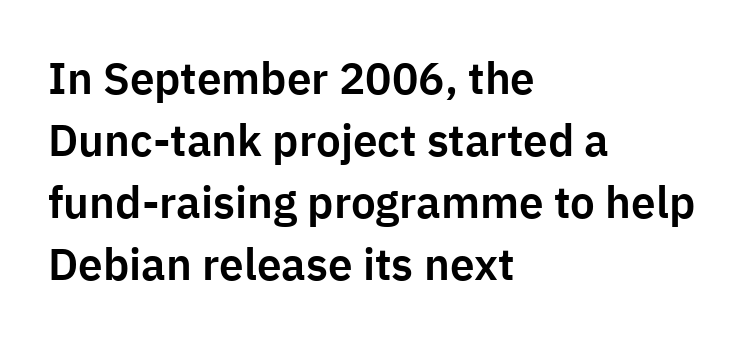
{"serif": "no", "italic": "no", "width": "normal", "stroke_contrast": "low", "x_height": "medium", "monospaced": "no", "underline": "no", "align": "left", "line_spacing": "normal", "line_spacing_ratio": 1.41, "letter_spacing": "normal", "letter_spacing_em": 0.0, "glyph_px": 44}
